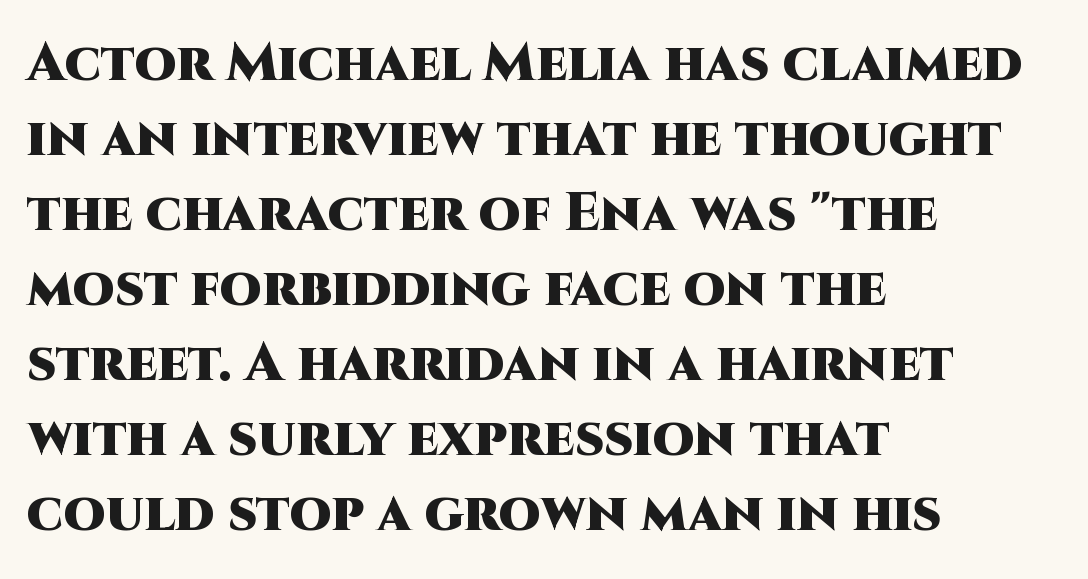
The image shows 54 px heavy sans-serif type, upright; set left-aligned, normal line spacing (1.39x), normal letter spacing, not underlined; high stroke contrast and a large x-height.
